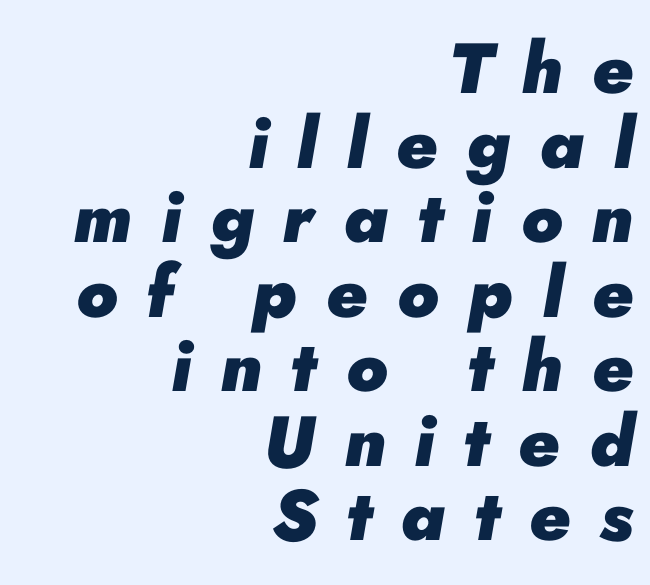
{"italic": "yes", "lean": "right", "slant_degrees": 10, "bold": "yes", "weight": "heavy", "width": "normal", "stroke_contrast": "low", "x_height": "small", "monospaced": "no", "underline": "no", "align": "right", "line_spacing": "tight", "line_spacing_ratio": 1.05, "letter_spacing": "wide", "letter_spacing_em": 0.41, "glyph_px": 71}
